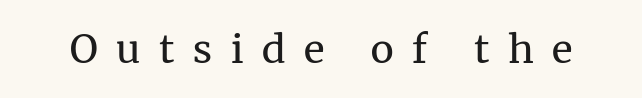
Weight class: somewhere from thin through regular. The foot of each line stays bare and open. Does the lettering tilt? It doesn't — this is upright. Type style note: has serifs. How are the letters spaced? Widely, with obvious added tracking.
